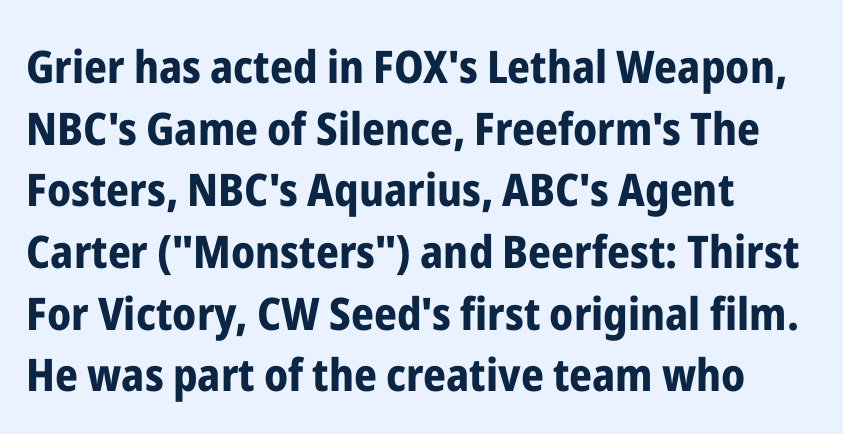
Q: Is the text bold? A: Yes.
Q: Is the text italic (slanted)? A: No, it is upright.
Q: Is the typeface a serif or a sans-serif typeface? A: Sans-serif.
Q: Is the text underlined? A: No.
Q: How is the paragraph aligned? A: Left-aligned.
Q: Is the spacing between letters normal or unusually wide? A: Normal.
Q: Is the spacing between lines tight, normal or loose? A: Normal.
Q: Width (condensed, normal, or wide)? A: Condensed.
Q: Stroke contrast? A: Low.
Q: x-height? A: Medium.
Q: Monospaced? A: No.
